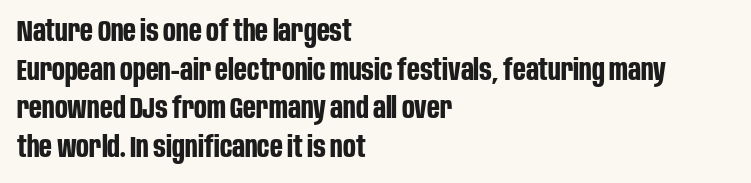
How heavy is the stroke? Heavy — this is a bold. Notice how the stems are strictly vertical — no italics here. Quick note: underline off. Line spacing here is normal.
